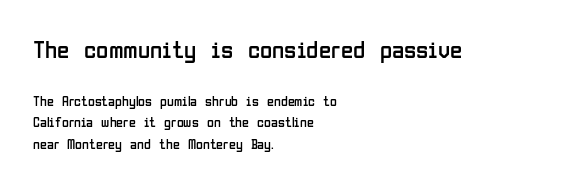
The image shows 25 px text type, upright; set left-aligned, normal line spacing (1.55x), normal letter spacing, not underlined; the first (top) block is 1.79x larger.
